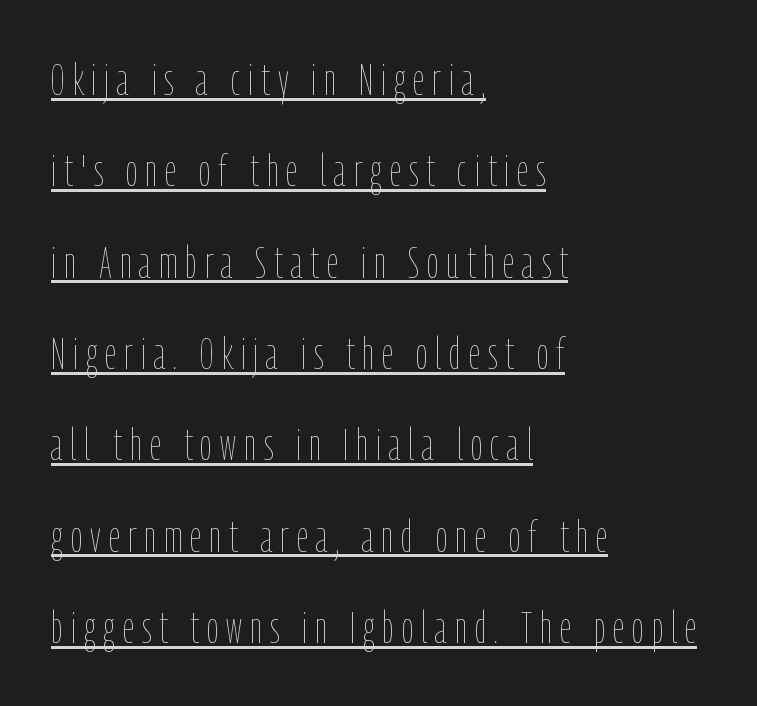
Q: Is the text bold? A: No.
Q: Is the text italic (slanted)? A: No, it is upright.
Q: Is the text underlined? A: Yes.
Q: How is the paragraph aligned? A: Left-aligned.
Q: Is the spacing between lines tight, normal or loose? A: Loose.
Q: Width (condensed, normal, or wide)? A: Condensed.
Q: Stroke contrast? A: Low.
Q: x-height? A: Medium.
Q: Monospaced? A: No.
